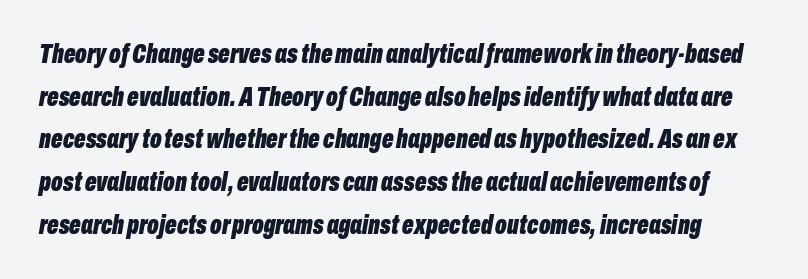
Characters are canted at an angle relative to the baseline's perpendicular. These lines carry a lot of weight — the face is fully bold. Summary of vertical rhythm: regular, with standard interline spacing. This rendering features lettering with no underline. Each word holds together tightly as a unit, with standard inter-letter gaps.
